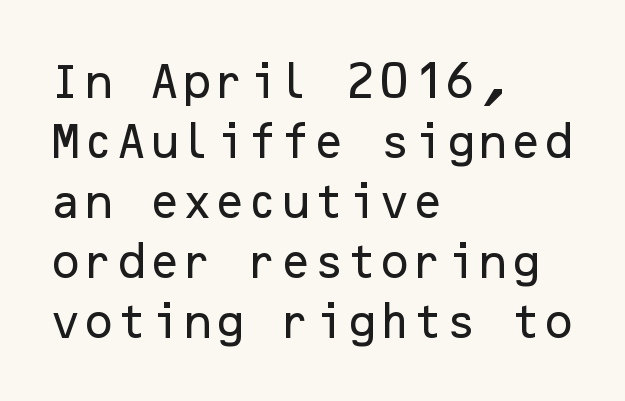
{"serif": "no", "italic": "no", "width": "normal", "stroke_contrast": "low", "x_height": "medium", "underline": "no", "align": "left", "line_spacing": "normal", "line_spacing_ratio": 1.58, "letter_spacing": "normal", "letter_spacing_em": 0.0, "glyph_px": 38}
